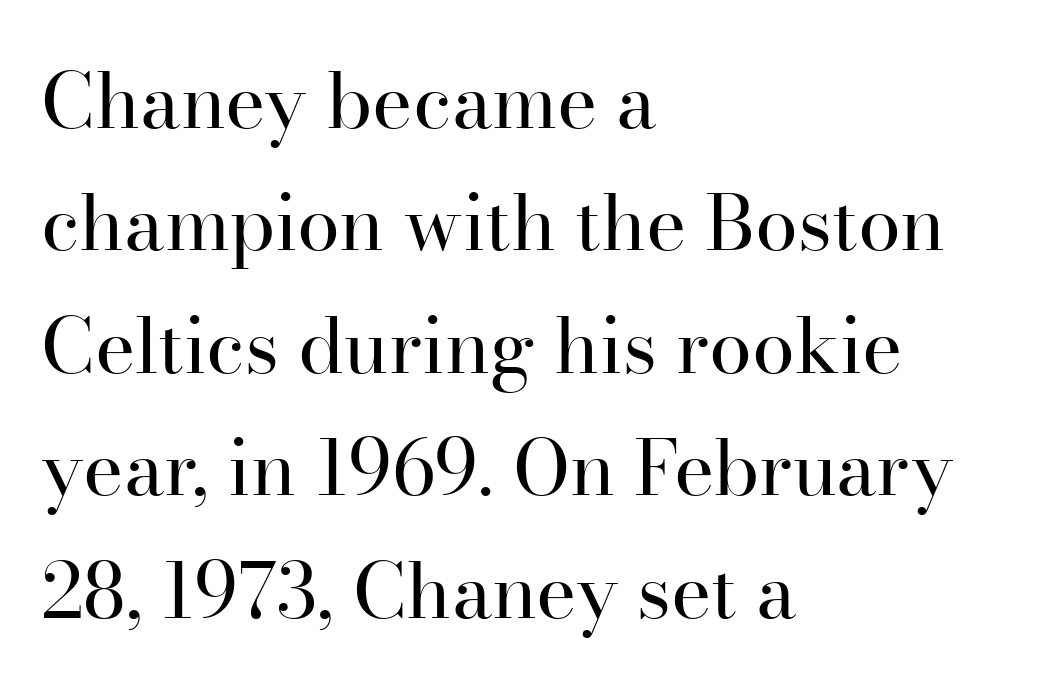
{"serif": "yes", "italic": "no", "bold": "no", "weight": "regular", "width": "normal", "stroke_contrast": "high", "x_height": "small", "monospaced": "no", "underline": "no", "align": "left", "line_spacing": "normal", "line_spacing_ratio": 1.59, "letter_spacing": "normal", "letter_spacing_em": 0.0, "glyph_px": 77}
